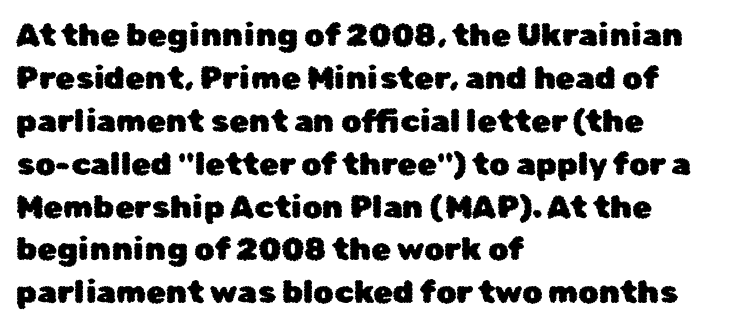
{"serif": "no", "italic": "no", "width": "normal", "stroke_contrast": "low", "x_height": "medium", "monospaced": "no", "underline": "no", "align": "left", "line_spacing": "normal", "line_spacing_ratio": 1.34, "letter_spacing": "normal", "letter_spacing_em": 0.0, "glyph_px": 32}
